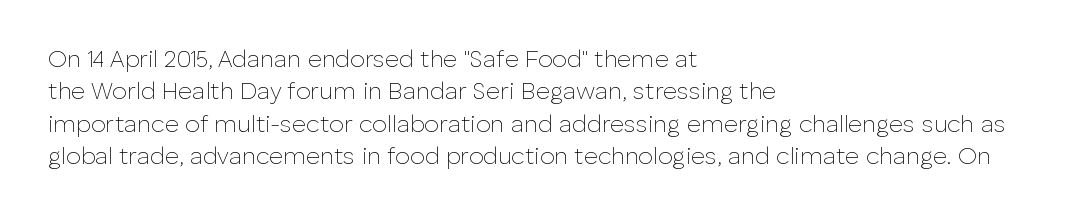
Q: Is the text bold? A: No.
Q: Is the text italic (slanted)? A: No, it is upright.
Q: Is the text underlined? A: No.
Q: How is the paragraph aligned? A: Left-aligned.
Q: Is the spacing between letters normal or unusually wide? A: Normal.
Q: Is the spacing between lines tight, normal or loose? A: Normal.
